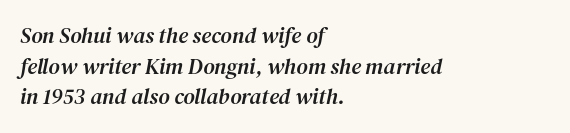
{"italic": "yes", "lean": "right", "slant_degrees": 12, "underline": "no", "align": "left", "line_spacing": "normal", "line_spacing_ratio": 1.39, "letter_spacing": "normal", "letter_spacing_em": 0.0, "glyph_px": 22}
